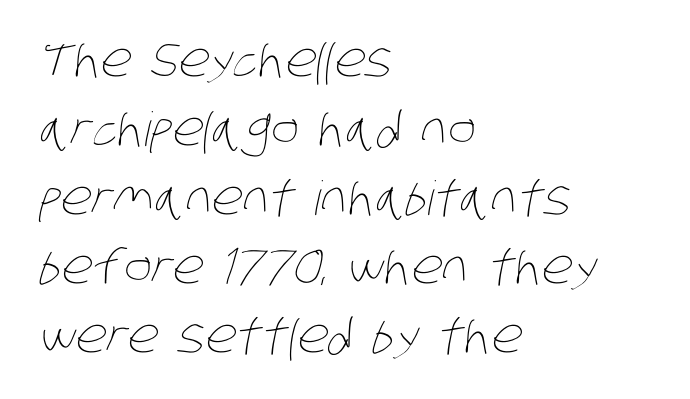
Q: Is the text bold? A: No.
Q: Is the text underlined? A: No.
Q: How is the paragraph aligned? A: Left-aligned.
Q: Is the spacing between letters normal or unusually wide? A: Normal.
Q: Is the spacing between lines tight, normal or loose? A: Normal.
Q: Width (condensed, normal, or wide)? A: Condensed.
Q: Stroke contrast? A: Low.
Q: x-height? A: Large.
Q: Monospaced? A: No.
